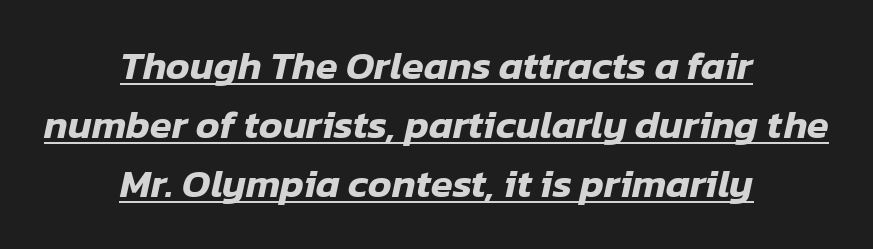
{"italic": "yes", "lean": "right", "slant_degrees": 12, "width": "normal", "stroke_contrast": "low", "x_height": "medium", "monospaced": "no", "underline": "yes", "align": "center", "line_spacing": "normal", "line_spacing_ratio": 1.48, "letter_spacing": "normal", "letter_spacing_em": 0.0, "glyph_px": 40}
